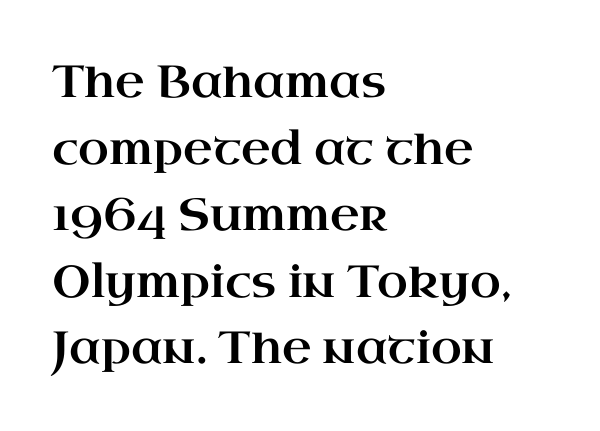
{"serif": "yes", "italic": "no", "width": "wide", "stroke_contrast": "high", "x_height": "small", "monospaced": "no", "underline": "no", "align": "left", "line_spacing": "normal", "line_spacing_ratio": 1.48, "letter_spacing": "normal", "letter_spacing_em": 0.0, "glyph_px": 45}
